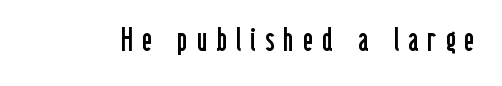
{"serif": "no", "italic": "no", "bold": "no", "weight": "regular", "width": "condensed", "stroke_contrast": "low", "x_height": "medium", "monospaced": "no", "underline": "no", "letter_spacing": "wide", "letter_spacing_em": 0.28, "glyph_px": 32}
